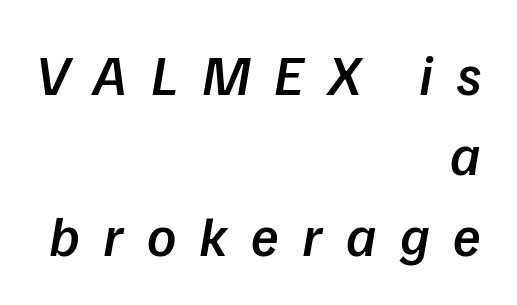
Q: Is the text bold? A: Semi-bold.
Q: Is the typeface a serif or a sans-serif typeface? A: Sans-serif.
Q: Is the text underlined? A: No.
Q: How is the paragraph aligned? A: Right-aligned.
Q: Is the spacing between letters normal or unusually wide? A: Unusually wide.
Q: Is the spacing between lines tight, normal or loose? A: Normal.
Q: Width (condensed, normal, or wide)? A: Normal.
Q: Stroke contrast? A: Low.
Q: x-height? A: Medium.
Q: Monospaced? A: No.
